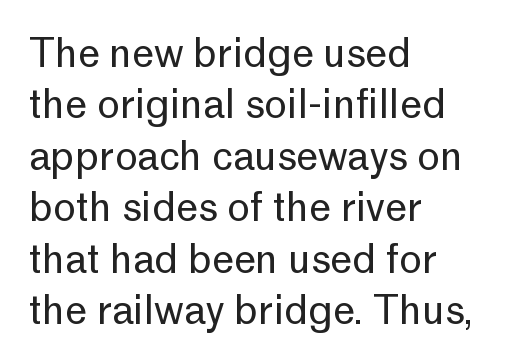
{"serif": "no", "italic": "no", "bold": "no", "weight": "regular", "width": "normal", "stroke_contrast": "low", "x_height": "medium", "monospaced": "no", "underline": "no", "align": "left", "line_spacing": "normal", "line_spacing_ratio": 1.32, "letter_spacing": "normal", "letter_spacing_em": 0.0, "glyph_px": 39}
